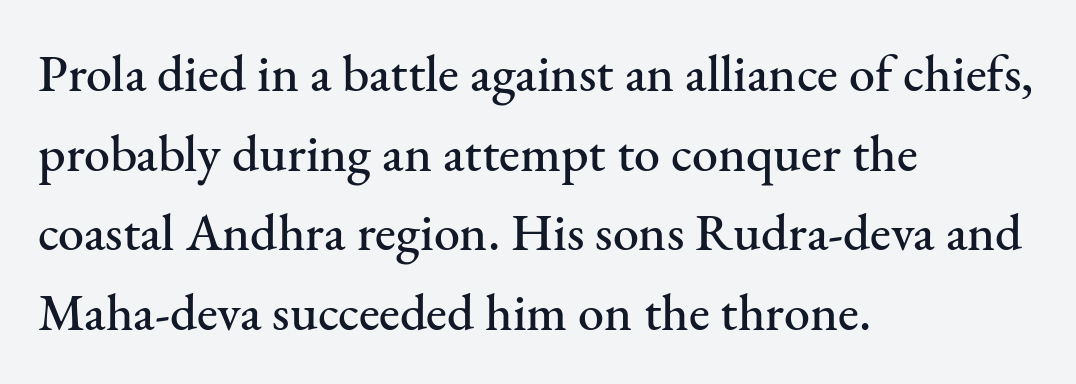
{"serif": "yes", "italic": "no", "width": "normal", "stroke_contrast": "medium", "x_height": "small", "monospaced": "no", "underline": "no", "align": "left", "line_spacing": "normal", "line_spacing_ratio": 1.53, "letter_spacing": "normal", "letter_spacing_em": 0.0, "glyph_px": 52}
